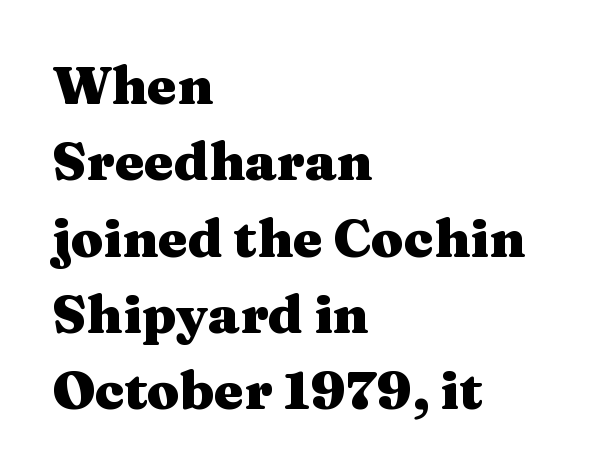
{"serif": "yes", "italic": "no", "bold": "yes", "weight": "heavy", "width": "wide", "stroke_contrast": "medium", "x_height": "medium", "monospaced": "no", "underline": "no", "align": "left", "line_spacing": "normal", "line_spacing_ratio": 1.44, "letter_spacing": "normal", "letter_spacing_em": 0.0, "glyph_px": 53}
